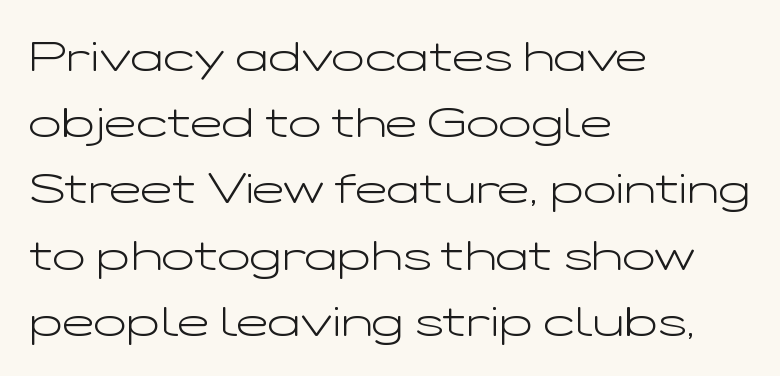
Q: Is the text bold? A: No.
Q: Is the text italic (slanted)? A: No, it is upright.
Q: Is the typeface a serif or a sans-serif typeface? A: Sans-serif.
Q: Is the text underlined? A: No.
Q: How is the paragraph aligned? A: Left-aligned.
Q: Is the spacing between letters normal or unusually wide? A: Normal.
Q: Is the spacing between lines tight, normal or loose? A: Normal.
Q: Width (condensed, normal, or wide)? A: Wide.
Q: Stroke contrast? A: Low.
Q: x-height? A: Medium.
Q: Monospaced? A: No.
